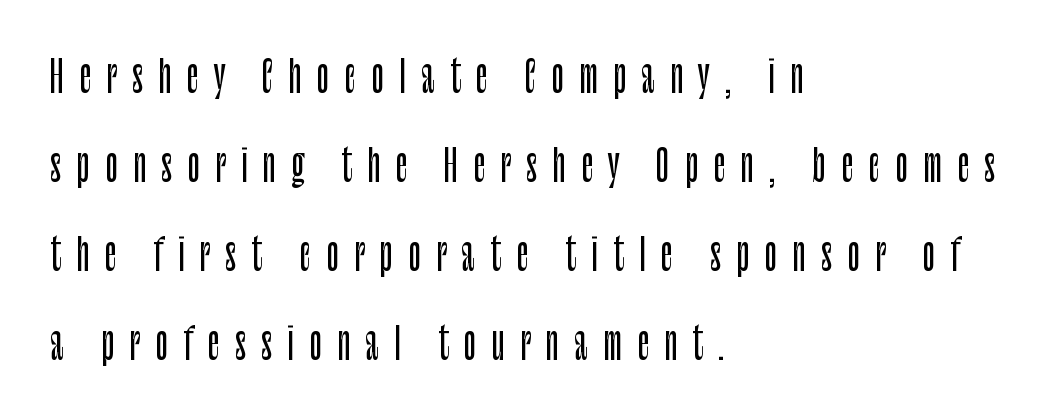
Q: Is the text italic (slanted)? A: No, it is upright.
Q: Is the typeface a serif or a sans-serif typeface? A: Sans-serif.
Q: Is the text underlined? A: No.
Q: How is the paragraph aligned? A: Left-aligned.
Q: Is the spacing between letters normal or unusually wide? A: Unusually wide.
Q: Is the spacing between lines tight, normal or loose? A: Loose.
Q: Width (condensed, normal, or wide)? A: Condensed.
Q: Stroke contrast? A: Low.
Q: x-height? A: Large.
Q: Monospaced? A: No.
